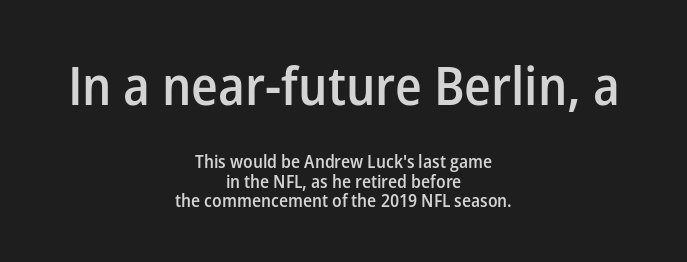
The image shows 53 px semibold sans-serif type, upright; set centered, tight line spacing (1.09x), normal letter spacing, not underlined; the first (top) block is 2.94x larger; low stroke contrast and a medium x-height.
